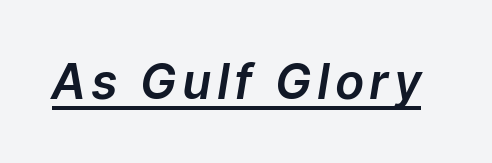
Q: Is the text italic (slanted)? A: Yes, it leans right by about 9 degrees.
Q: Is the text underlined? A: Yes.
Q: Width (condensed, normal, or wide)? A: Normal.
Q: Stroke contrast? A: Low.
Q: x-height? A: Medium.
Q: Monospaced? A: No.
